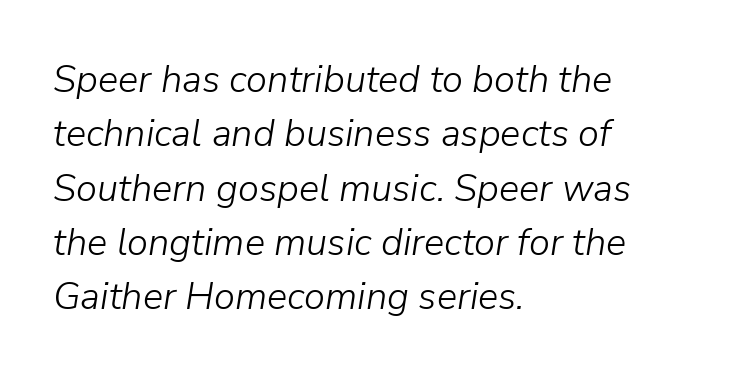
Letter spacing: default. When letters slant like this, we call the style italic. In CSS terms this would be text-align: left. The baseline area is clear. Honestly, the row spacing looks completely unremarkable. A typesetter would call this proportional, since set widths differ per character.
